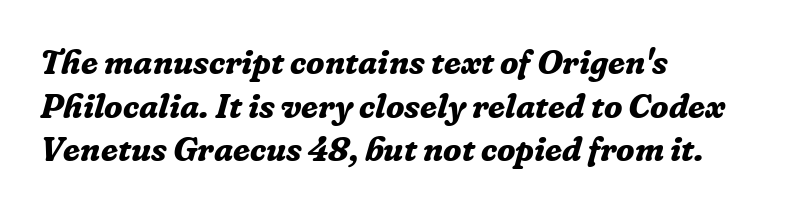
The image shows 34 px bold serif type, italic (leaning right); set left-aligned, normal line spacing (1.28x), normal letter spacing, not underlined; low stroke contrast and a medium x-height.
